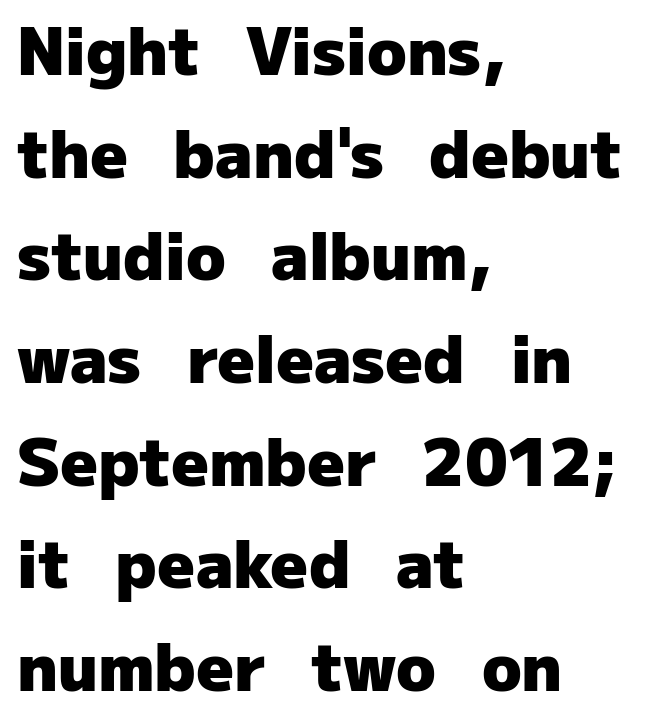
It's the straight-up-and-down kind of type. What stands out about the letter spacing? Nothing — it is the standard amount. The baseline area is clear. Students, observe: this is what conventionally led text looks like. A dark, heavy texture on the line: the type is bold.
